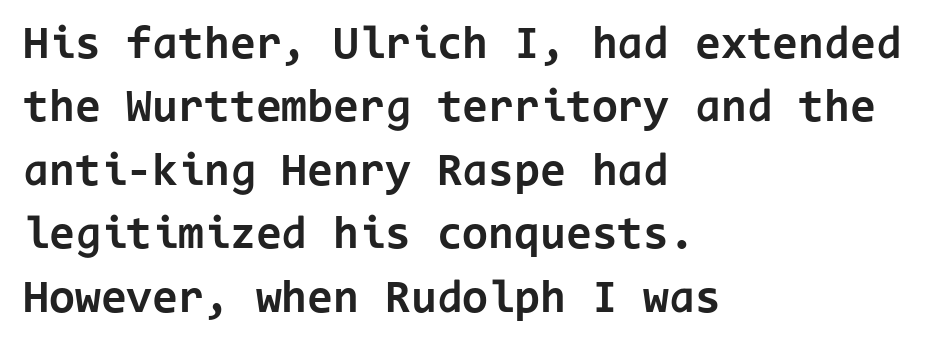
Q: Is the text bold? A: Yes.
Q: Is the text italic (slanted)? A: No, it is upright.
Q: Is the typeface a serif or a sans-serif typeface? A: Sans-serif.
Q: Is the text underlined? A: No.
Q: How is the paragraph aligned? A: Left-aligned.
Q: Is the spacing between letters normal or unusually wide? A: Normal.
Q: Is the spacing between lines tight, normal or loose? A: Normal.
Q: Width (condensed, normal, or wide)? A: Normal.
Q: Stroke contrast? A: Low.
Q: x-height? A: Medium.
Q: Monospaced? A: Yes.
